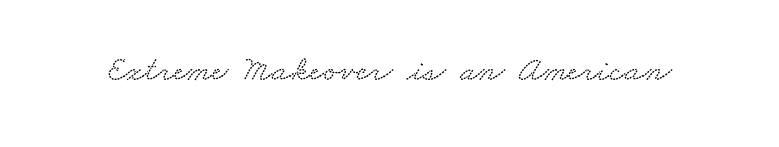
Q: Is the typeface a serif or a sans-serif typeface? A: Serif.
Q: Is the text underlined? A: No.
Q: Is the spacing between letters normal or unusually wide? A: Normal.
Q: Width (condensed, normal, or wide)? A: Wide.
Q: Stroke contrast? A: Medium.
Q: x-height? A: Small.
Q: Monospaced? A: No.
